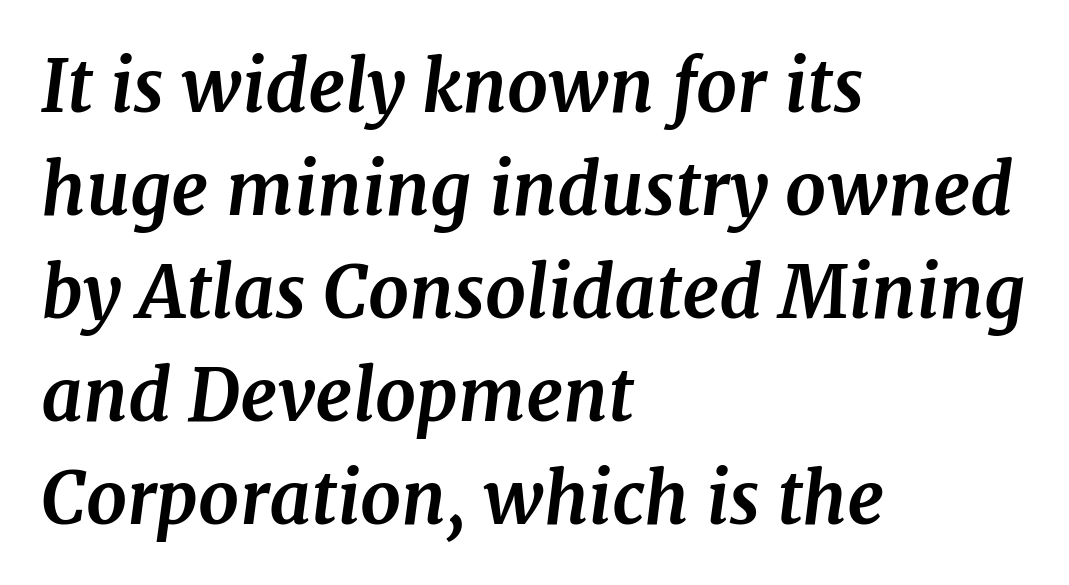
The image shows 72 px bold serif type, italic (leaning right); set left-aligned, normal line spacing (1.43x), normal letter spacing, not underlined; medium stroke contrast and a medium x-height.
